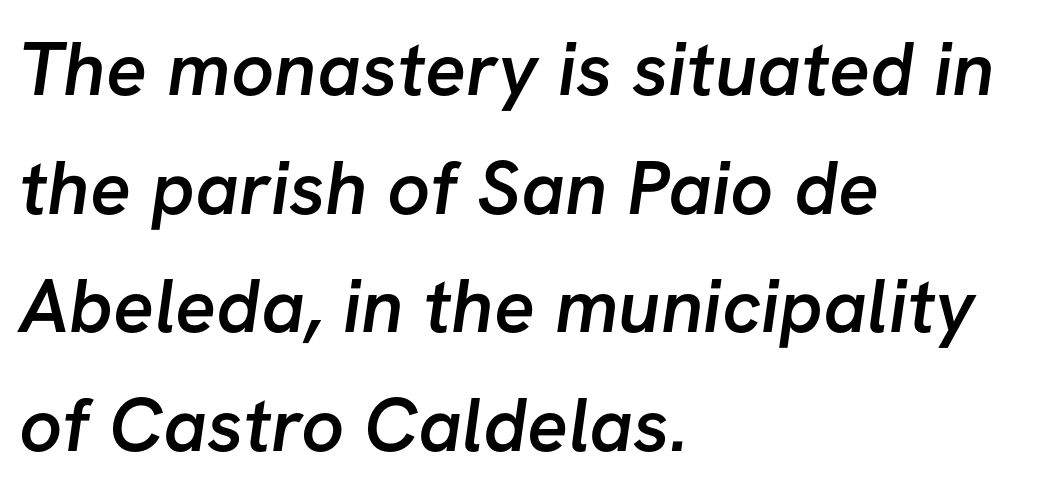
A bare baseline throughout the passage. The paragraph shown leans on its left margin. Character widths vary here, with narrow letters taking less room than wide ones. A typesetter would call this leading conventional body-copy spacing. Spacing between characters is what you'd get straight out of the box.
